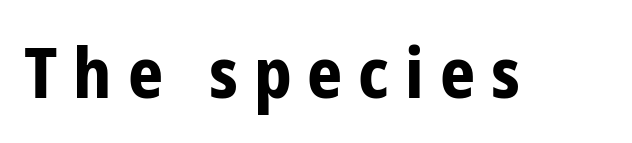
{"serif": "no", "italic": "no", "bold": "yes", "weight": "bold", "width": "condensed", "stroke_contrast": "low", "x_height": "medium", "monospaced": "no", "underline": "no", "letter_spacing": "wide", "letter_spacing_em": 0.23, "glyph_px": 69}
